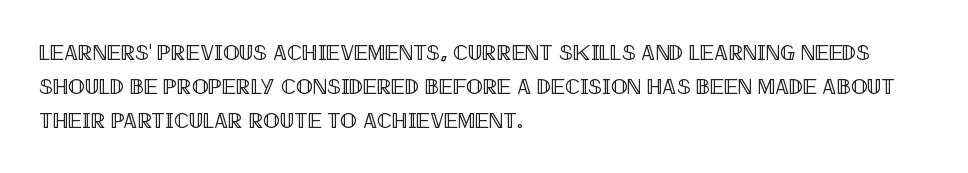
Q: Is the text italic (slanted)? A: No, it is upright.
Q: Is the text underlined? A: No.
Q: How is the paragraph aligned? A: Left-aligned.
Q: Is the spacing between letters normal or unusually wide? A: Normal.
Q: Is the spacing between lines tight, normal or loose? A: Normal.
